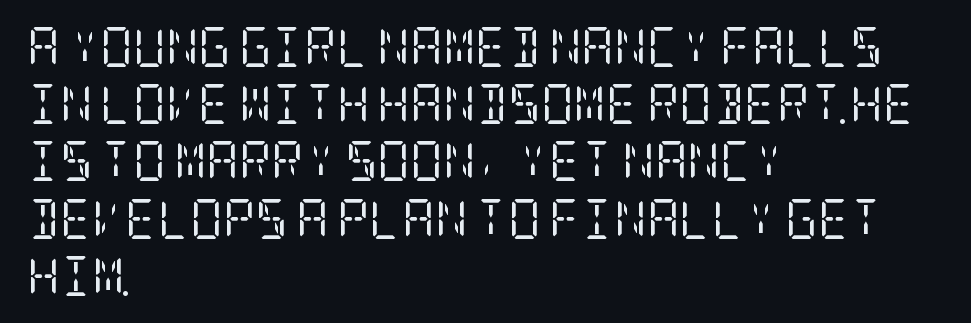
The image shows 40 px regular-weight, condensed serif type, upright; set left-aligned, normal line spacing (1.43x), normal letter spacing, not underlined; low stroke contrast and a large x-height.
